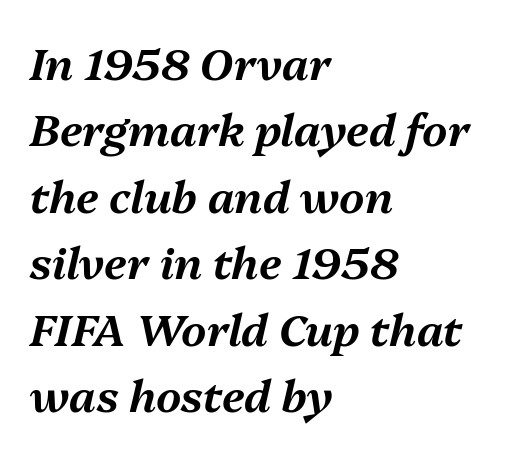
The image shows 44 px text type, italic (leaning right); set left-aligned, normal line spacing (1.51x), normal letter spacing, not underlined; medium stroke contrast and a medium x-height.
